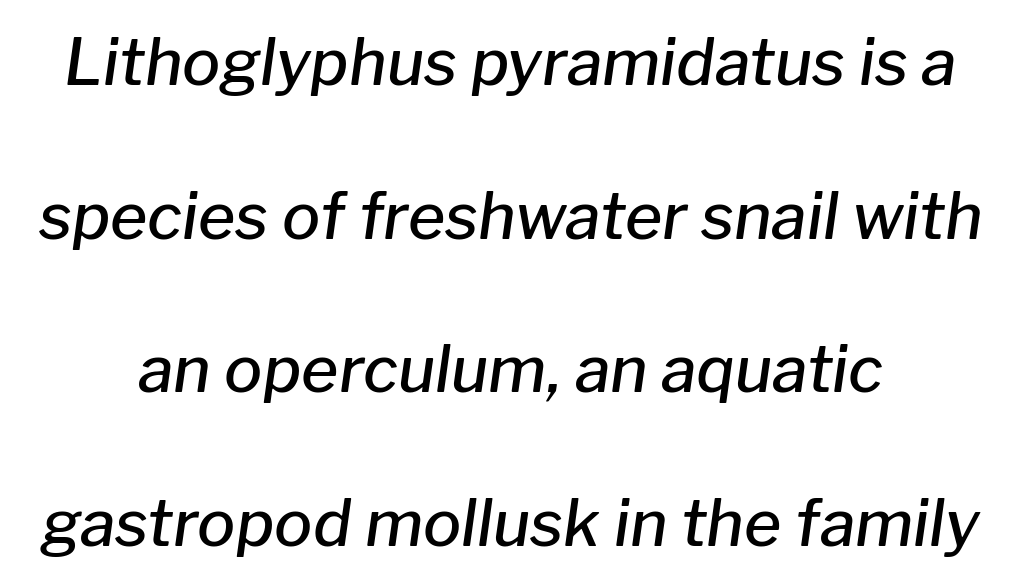
Q: Is the text bold? A: Semi-bold.
Q: Is the text italic (slanted)? A: Yes, it leans right by about 8 degrees.
Q: Is the text underlined? A: No.
Q: How is the paragraph aligned? A: Centered.
Q: Is the spacing between letters normal or unusually wide? A: Normal.
Q: Is the spacing between lines tight, normal or loose? A: Loose.
Q: Width (condensed, normal, or wide)? A: Normal.
Q: Stroke contrast? A: Low.
Q: x-height? A: Medium.
Q: Monospaced? A: No.
